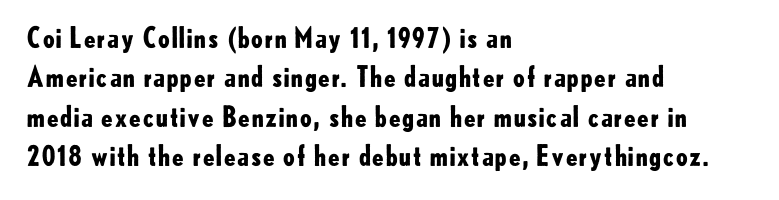
{"serif": "no", "italic": "no", "bold": "yes", "weight": "bold", "width": "normal", "stroke_contrast": "low", "x_height": "small", "monospaced": "no", "underline": "no", "align": "left", "line_spacing": "normal", "line_spacing_ratio": 1.41, "letter_spacing": "normal", "letter_spacing_em": 0.0, "glyph_px": 28}
